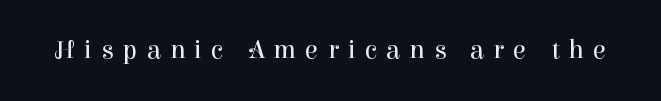
A bare baseline throughout the passage. Counters stay open thanks to moderate or lighter strokes. The letters stand upright; this is a roman face. The letters are spread apart with noticeably loose tracking.
